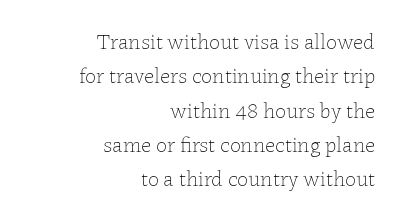
Q: Is the text bold? A: No.
Q: Is the text italic (slanted)? A: No, it is upright.
Q: Is the text underlined? A: No.
Q: How is the paragraph aligned? A: Right-aligned.
Q: Is the spacing between letters normal or unusually wide? A: Normal.
Q: Is the spacing between lines tight, normal or loose? A: Normal.
